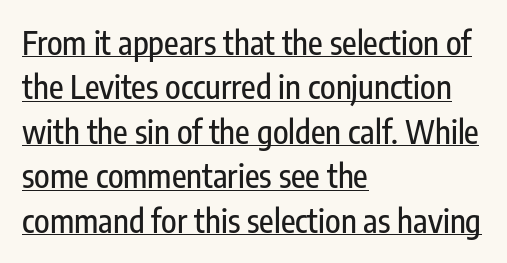
{"serif": "no", "italic": "no", "width": "condensed", "stroke_contrast": "low", "x_height": "medium", "monospaced": "no", "underline": "yes", "align": "left", "line_spacing": "normal", "line_spacing_ratio": 1.39, "letter_spacing": "normal", "letter_spacing_em": 0.0, "glyph_px": 32}
